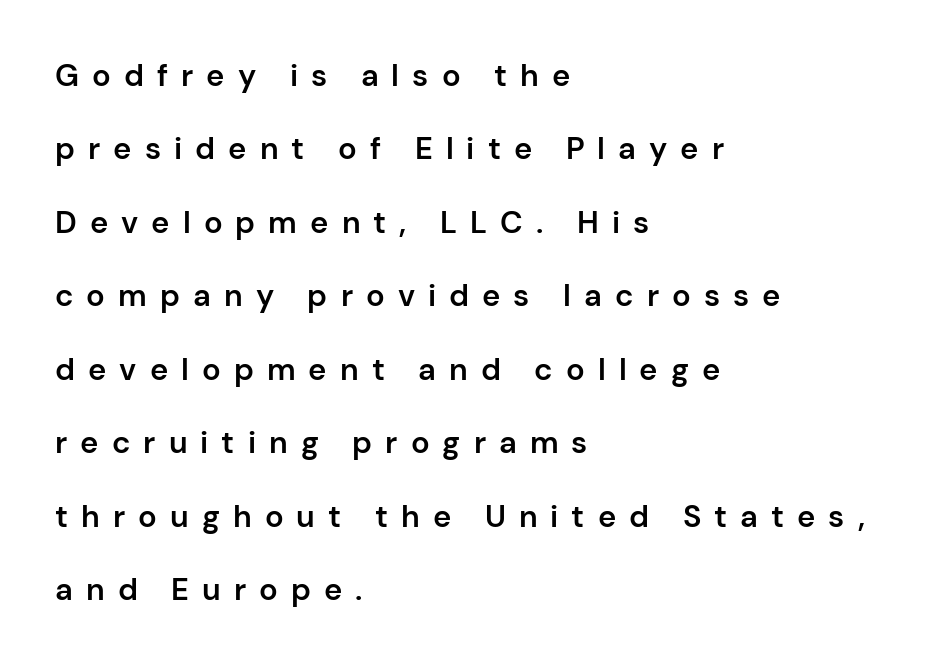
Underline: absent. This rendering employs a face without finishing strokes, i.e., a sans-serif. Characters remain perfectly vertical along every line. Short note: letters widely spaced. The block of text is sparse from top to bottom, with ample space between rows. Do the characters align in a grid? No, the font is proportional.
